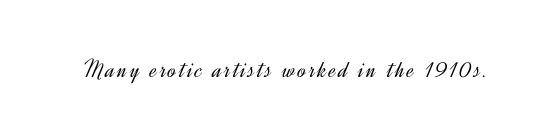
{"bold": "no", "underline": "no", "glyph_px": 25}
